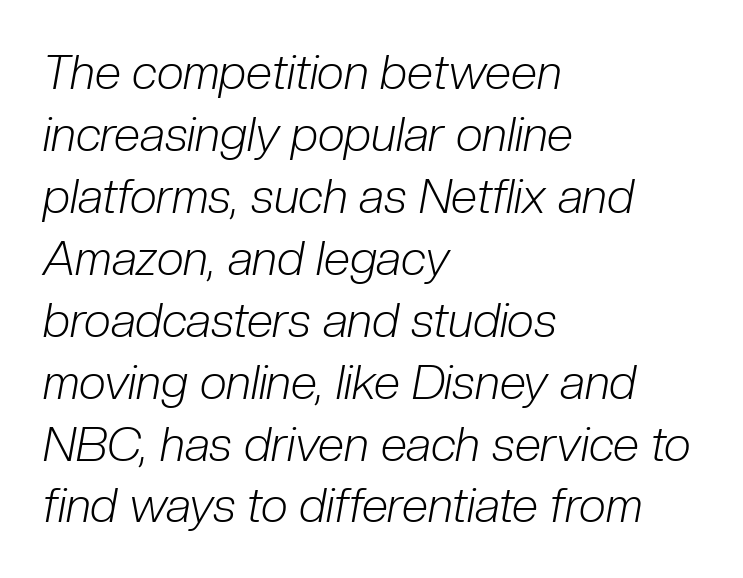
Caption: face not bold, strokes unweighted. Baseline-to-baseline distance is the conventional proportion of letter height. The face used here has a pronounced slope to its letters. You could not count columns in this text — the font is proportionally spaced. Short and long lines alike share a common starting point at left. Inter-character spacing is left at the font's built-in metrics.
